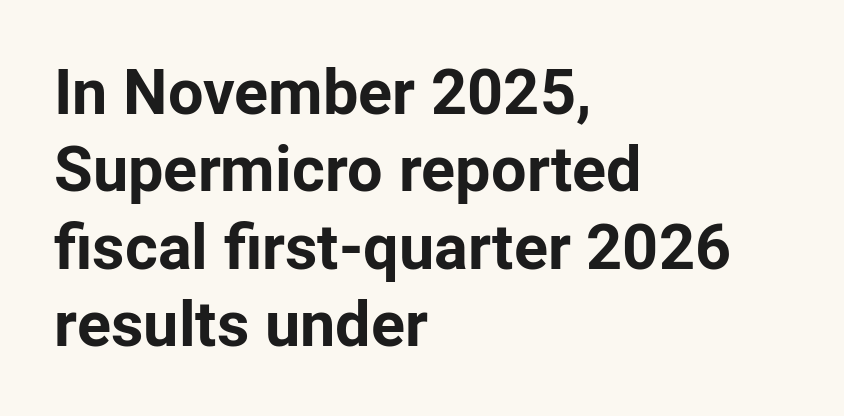
The image shows 63 px bold sans-serif type, upright; set left-aligned, line spacing 1.23x, normal letter spacing, not underlined; low stroke contrast and a medium x-height.
